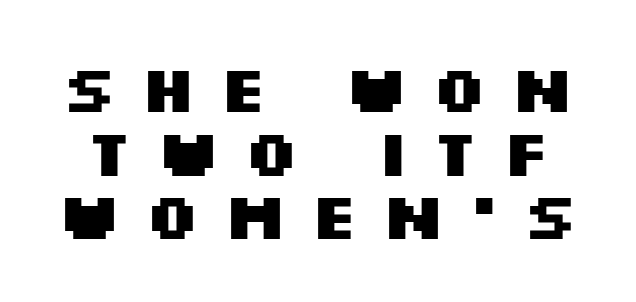
These lines are rendered in a variable-pitch font. A typesetter would call this heavily tracked-out type. Regarding serifs, this sample does without them. The area under the type is left untouched.
